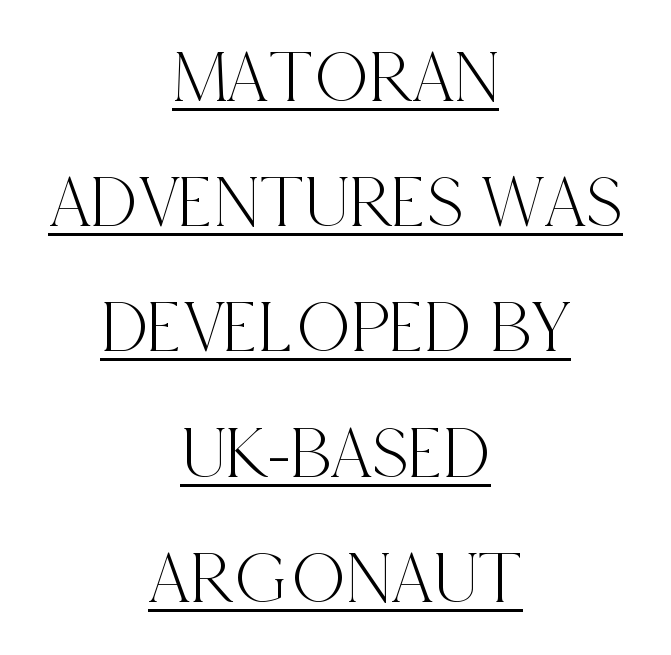
{"serif": "yes", "italic": "no", "width": "condensed", "x_height": "large", "monospaced": "no", "underline": "yes", "align": "center", "line_spacing": "normal", "line_spacing_ratio": 1.67, "letter_spacing": "normal", "letter_spacing_em": 0.0, "glyph_px": 75}
